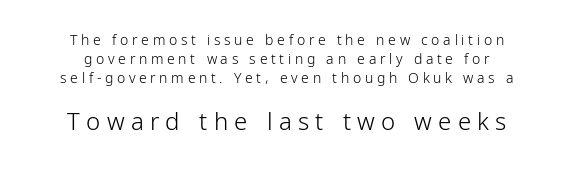
{"italic": "no", "bold": "no", "underline": "no", "align": "center", "line_spacing": "normal", "line_spacing_ratio": 1.34, "letter_spacing": "wide", "letter_spacing_em": 0.26, "larger_block": "second", "size_ratio": 1.71, "glyph_px": 24}
